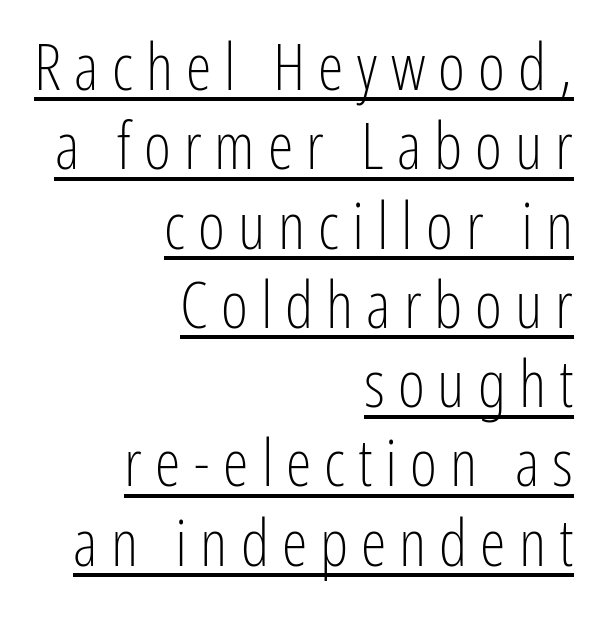
Words appear elongated and porous because spacing is wide. Note the varied advance widths — an 'i' is clearly narrower than an 'm'. Letterform terminals end flat and unadorned throughout the passage. This sample carries an underscore along the baseline area. Is there any slant? The stems are plumb. Counters stay open thanks to moderate or lighter strokes.
